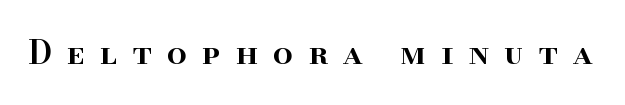
Q: Is the text bold? A: Semi-bold.
Q: Is the text italic (slanted)? A: No, it is upright.
Q: Is the typeface a serif or a sans-serif typeface? A: Serif.
Q: Is the text underlined? A: No.
Q: Is the spacing between letters normal or unusually wide? A: Unusually wide.
Q: Width (condensed, normal, or wide)? A: Normal.
Q: Stroke contrast? A: High.
Q: x-height? A: Small.
Q: Monospaced? A: No.
